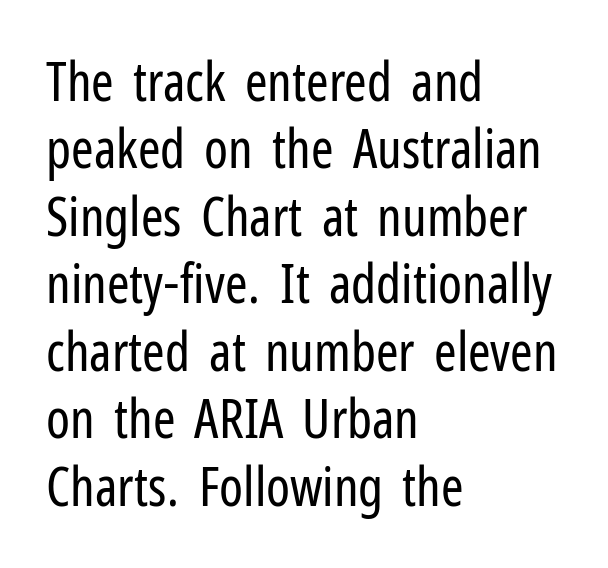
{"serif": "no", "italic": "no", "bold": "no", "weight": "regular", "width": "condensed", "stroke_contrast": "low", "x_height": "medium", "monospaced": "no", "underline": "no", "align": "left", "line_spacing": "normal", "line_spacing_ratio": 1.25, "letter_spacing": "normal", "letter_spacing_em": 0.0, "glyph_px": 54}
